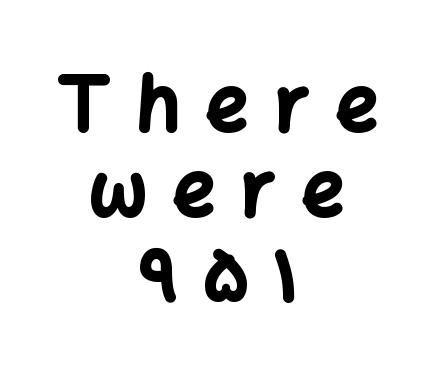
Q: Is the text bold? A: Yes.
Q: Is the text italic (slanted)? A: No, it is upright.
Q: Is the typeface a serif or a sans-serif typeface? A: Sans-serif.
Q: Is the text underlined? A: No.
Q: How is the paragraph aligned? A: Centered.
Q: Is the spacing between letters normal or unusually wide? A: Unusually wide.
Q: Is the spacing between lines tight, normal or loose? A: Tight.
Q: Width (condensed, normal, or wide)? A: Normal.
Q: Stroke contrast? A: Low.
Q: x-height? A: Medium.
Q: Monospaced? A: No.
